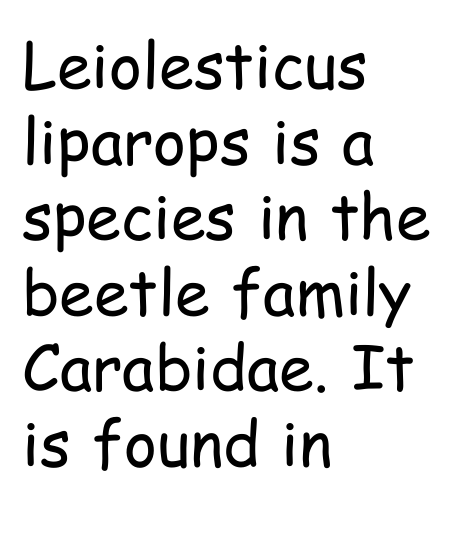
Words appear dense and cohesive because spacing is normal. Think of a printed novel: that variable character pitch is what you see here. The letters carry no serifs — their stems end cleanly without finishing strokes. On a weight scale, this lands at 450 or below. One-word summary of the alignment: left.
